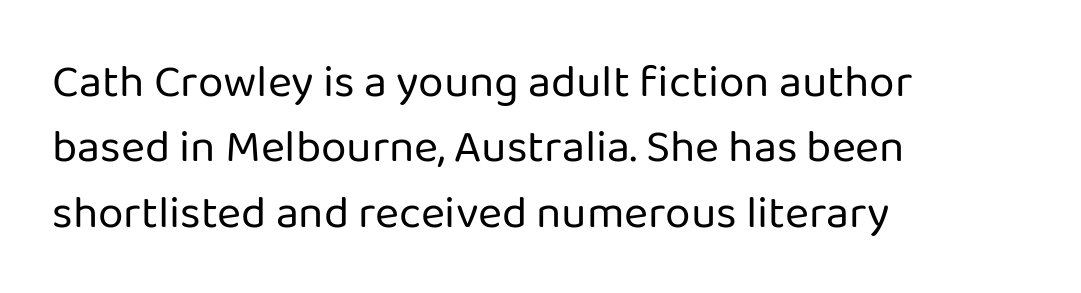
{"serif": "no", "italic": "no", "bold": "no", "weight": "regular", "width": "normal", "stroke_contrast": "low", "x_height": "medium", "monospaced": "no", "underline": "no", "align": "left", "line_spacing": "normal", "line_spacing_ratio": 1.42, "letter_spacing": "normal", "letter_spacing_em": 0.0, "glyph_px": 46}
